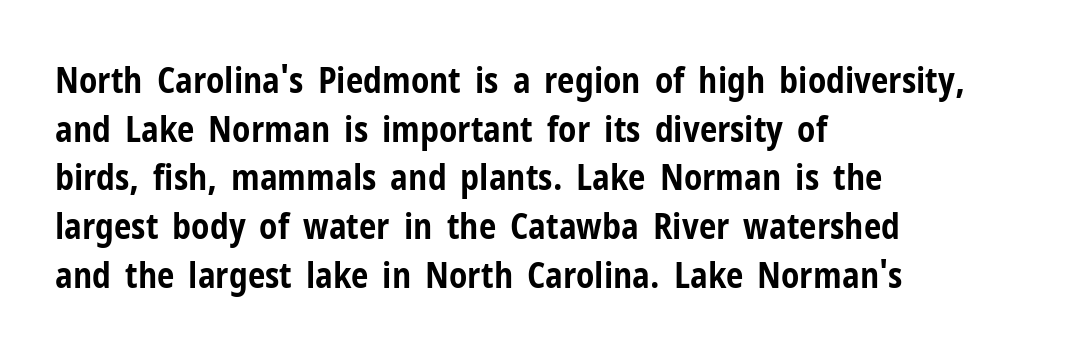
As a designer I'd log this as weight 700, bold. There is no visible air inserted between adjacent glyphs. A clean baseline with only descenders dipping below it. These lines were composed using upright roman letters. The face used here is proportionally spaced, like ordinary book or web type.
